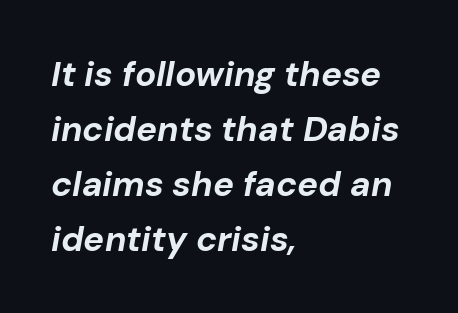
The setting favours the left margin, as ordinary paragraphs usually do. This sample keeps an unexceptional amount of space between lines. Each letter keeps its own natural width here, so spacing adapts to shape. Slanted lettering throughout. Emphasis by weight is at full strength: bold.
